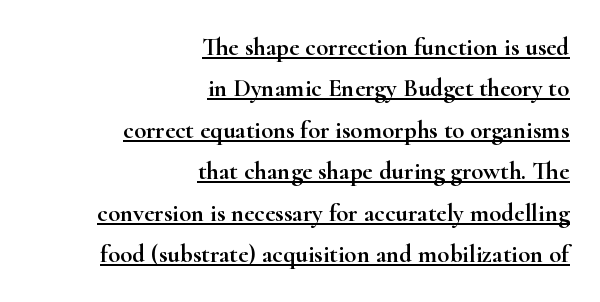
Is there any slant? The stems are plumb. Compared with a flush-left layout, this one pins lines to the opposite, right side. Characters follow at the spacing the type designer built in. Beneath each row of characters lies a ruled line. Leading: standard.
